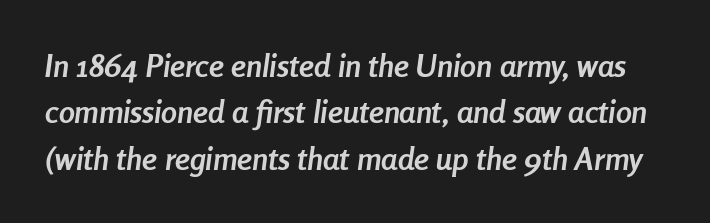
The image shows 32 px semibold, condensed type, italic (leaning right); set normal line spacing (1.45x), normal letter spacing, not underlined; low stroke contrast and a medium x-height.
